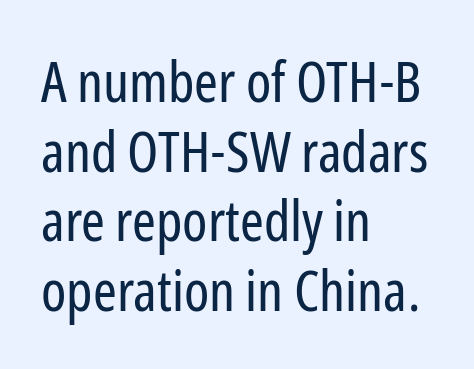
No heavy texture on the line: the type isn't bold. The face used here is proportionally spaced, like ordinary book or web type. No feet cap the strokes, marking this as sans-serif type. Here the glyphs are tracked normally, forming tight word shapes. This sample uses an upright cut, with every glyph sitting square on the baseline. Leftover space on each line is placed entirely after the last word.
